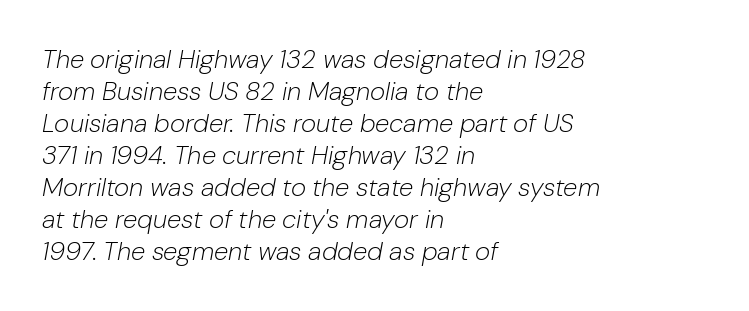
Horizontal alignment here is leftward, the default for most running prose. The gap between lines stays unmarked. If you drew a line through each stem, it would be angled. The typesetting does not lean heavy: it is not bold. The line texture is even and compact thanks to regular tracking.
